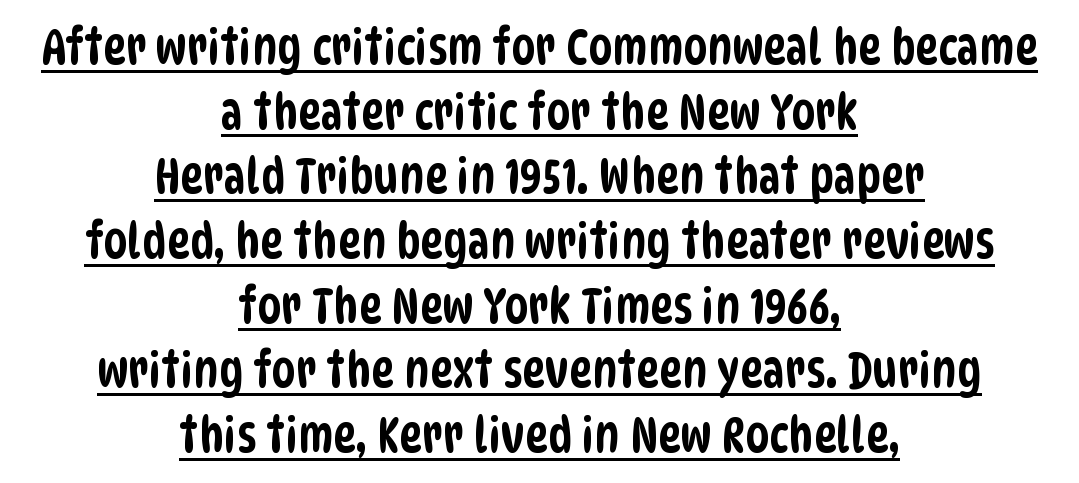
The image shows 49 px condensed sans-serif type; set centered, normal line spacing (1.32x), normal letter spacing, underlined; low stroke contrast and a large x-height.
